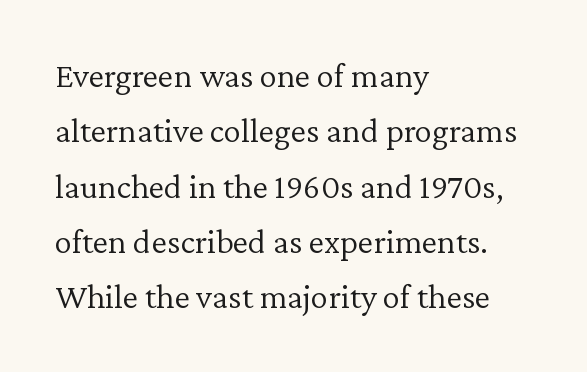
Q: Is the text bold? A: No.
Q: Is the text italic (slanted)? A: No, it is upright.
Q: Is the typeface a serif or a sans-serif typeface? A: Serif.
Q: Is the text underlined? A: No.
Q: How is the paragraph aligned? A: Left-aligned.
Q: Is the spacing between letters normal or unusually wide? A: Normal.
Q: Is the spacing between lines tight, normal or loose? A: Normal.
Q: Width (condensed, normal, or wide)? A: Normal.
Q: Stroke contrast? A: Low.
Q: x-height? A: Medium.
Q: Monospaced? A: No.
